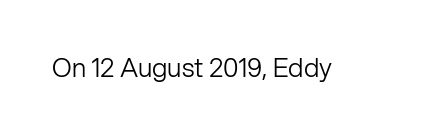
{"italic": "no", "bold": "no", "underline": "no", "letter_spacing": "normal", "letter_spacing_em": 0.0, "glyph_px": 26}
